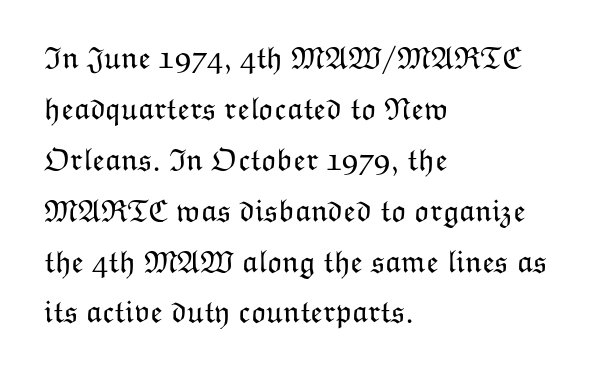
{"italic": "no", "bold": "no", "weight": "light", "width": "normal", "stroke_contrast": "low", "x_height": "medium", "monospaced": "no", "underline": "no", "align": "left", "line_spacing": "normal", "line_spacing_ratio": 1.59, "letter_spacing": "normal", "letter_spacing_em": 0.0, "glyph_px": 32}
